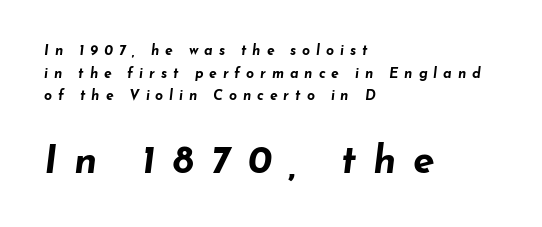
{"italic": "yes", "lean": "right", "slant_degrees": 7, "bold": "yes", "weight": "bold", "width": "wide", "stroke_contrast": "low", "x_height": "small", "monospaced": "no", "underline": "no", "align": "left", "line_spacing": "normal", "line_spacing_ratio": 1.61, "letter_spacing": "wide", "letter_spacing_em": 0.42, "larger_block": "second", "size_ratio": 2.79, "glyph_px": 39}
